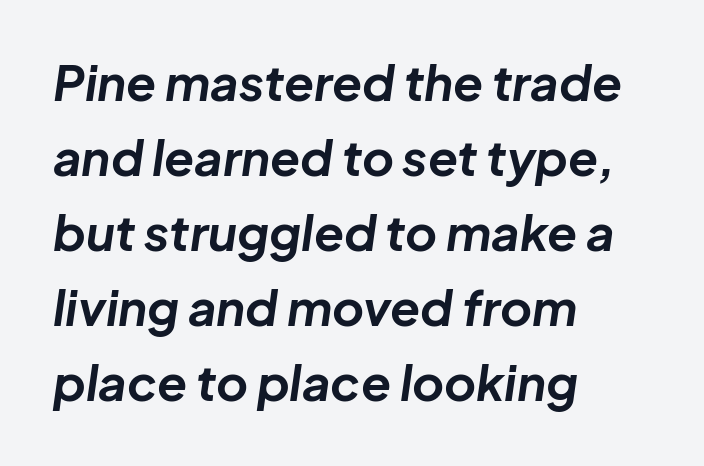
Q: Is the text bold? A: Yes.
Q: Is the text italic (slanted)? A: Yes, it leans right by about 8 degrees.
Q: Is the text underlined? A: No.
Q: How is the paragraph aligned? A: Left-aligned.
Q: Is the spacing between letters normal or unusually wide? A: Normal.
Q: Is the spacing between lines tight, normal or loose? A: Normal.
Q: Width (condensed, normal, or wide)? A: Normal.
Q: Stroke contrast? A: Low.
Q: x-height? A: Medium.
Q: Monospaced? A: No.
